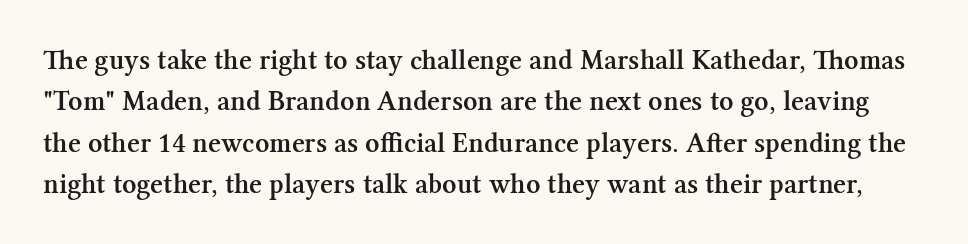
Descender tails drop into unmarked territory. The space between consecutive lines is moderate. A fair bit of extra ink — the face is semibold, not bold. Look at the bottom of the vertical strokes: they flare into serifs here. The rendering uses natural spacing where letterforms have individual widths. There is no visible air inserted between adjacent glyphs.
